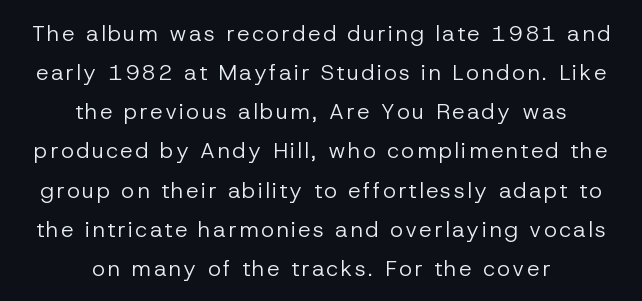
{"italic": "no", "bold": "no", "underline": "no", "align": "center", "line_spacing_ratio": 1.78, "glyph_px": 22}
